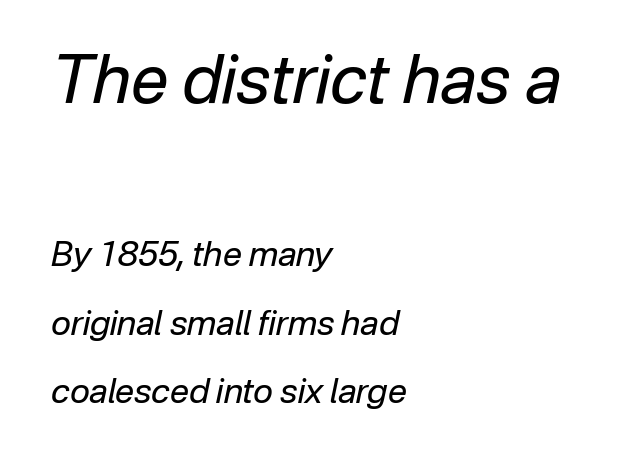
Larger block? The one above; the one below is distinctly smaller. A typesetter would call this proportional, since set widths differ per character. A bare baseline throughout the passage. Tracking value appears to be zero — textbook default spacing.
